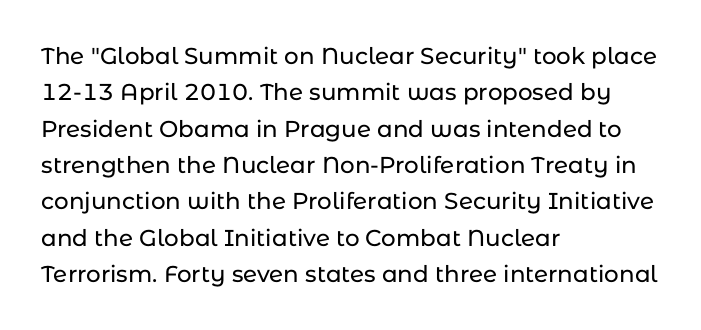
The image shows 23 px text type, upright; set left-aligned, normal line spacing (1.58x), normal letter spacing, not underlined.
